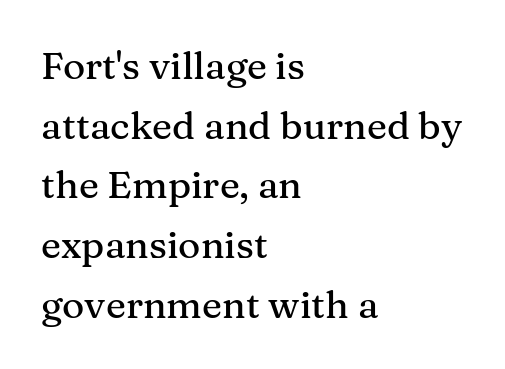
The image shows 38 px serif type, upright; set left-aligned, normal line spacing (1.57x), normal letter spacing, not underlined; medium stroke contrast and a medium x-height.
